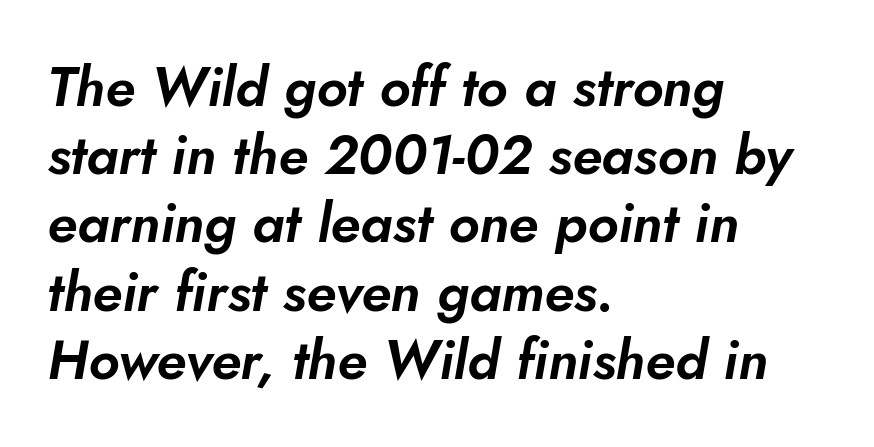
Q: Is the typeface a serif or a sans-serif typeface? A: Sans-serif.
Q: Is the text underlined? A: No.
Q: How is the paragraph aligned? A: Left-aligned.
Q: Is the spacing between letters normal or unusually wide? A: Normal.
Q: Width (condensed, normal, or wide)? A: Normal.
Q: Stroke contrast? A: Low.
Q: x-height? A: Small.
Q: Monospaced? A: No.
